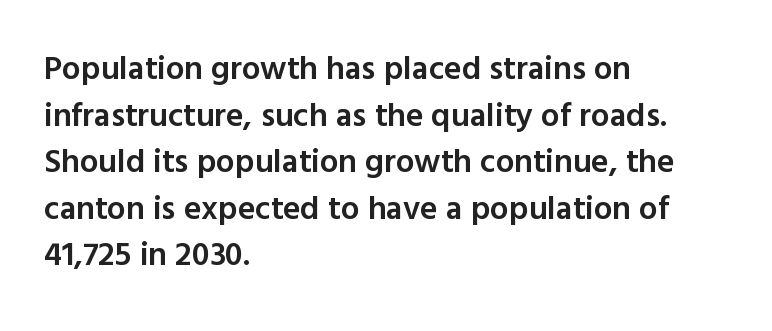
{"serif": "no", "italic": "no", "bold": "semi", "weight": "semibold", "width": "normal", "x_height": "medium", "monospaced": "no", "underline": "no", "align": "left", "line_spacing": "normal", "line_spacing_ratio": 1.41, "letter_spacing": "normal", "letter_spacing_em": 0.0, "glyph_px": 33}
